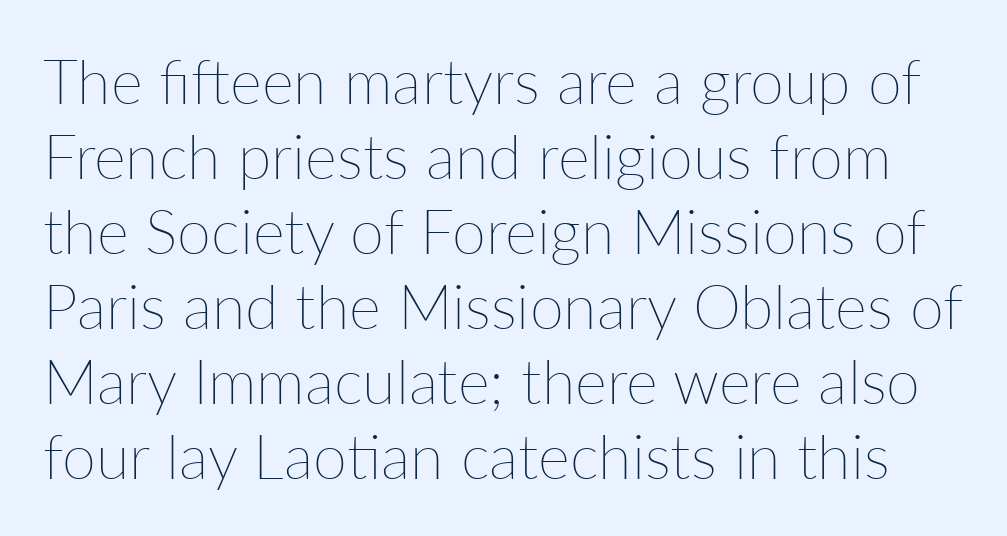
The image shows 61 px thin type, upright; set line spacing 1.23x, normal letter spacing, not underlined; low stroke contrast and a medium x-height.
